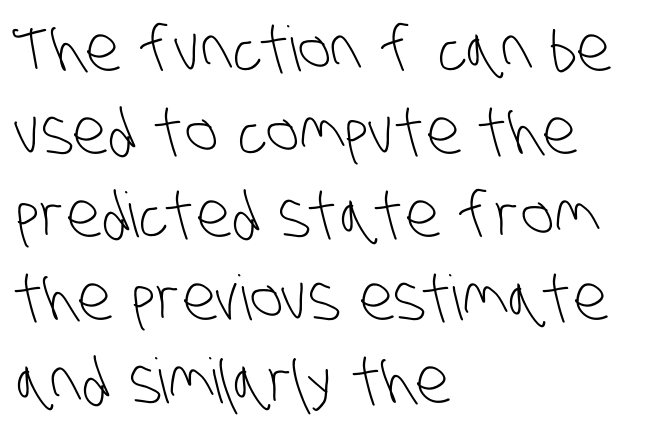
{"serif": "no", "bold": "no", "weight": "light", "width": "condensed", "stroke_contrast": "low", "x_height": "large", "monospaced": "no", "underline": "no", "align": "left", "line_spacing": "normal", "line_spacing_ratio": 1.34, "letter_spacing": "normal", "letter_spacing_em": 0.0, "glyph_px": 62}
